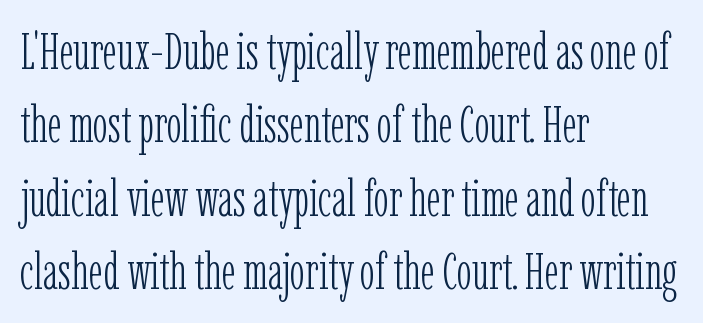
The image shows 51 px light, condensed serif type, upright; set left-aligned, normal line spacing (1.44x), normal letter spacing, not underlined; low stroke contrast and a medium x-height.
